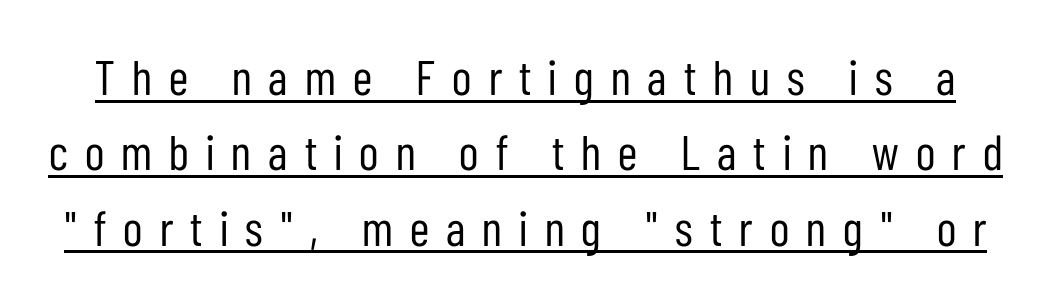
Q: Is the text bold? A: No.
Q: Is the text italic (slanted)? A: No, it is upright.
Q: Is the typeface a serif or a sans-serif typeface? A: Sans-serif.
Q: Is the text underlined? A: Yes.
Q: Is the spacing between letters normal or unusually wide? A: Unusually wide.
Q: Is the spacing between lines tight, normal or loose? A: Normal.
Q: Width (condensed, normal, or wide)? A: Condensed.
Q: Stroke contrast? A: Low.
Q: x-height? A: Medium.
Q: Monospaced? A: No.
